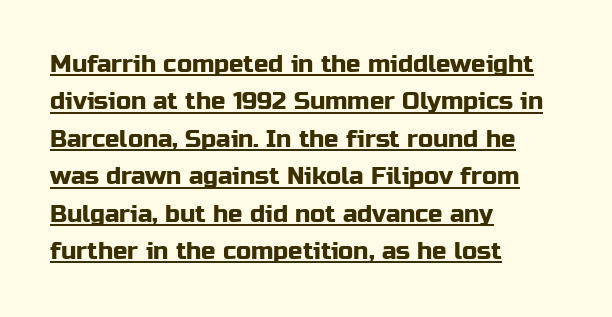
The image shows 24 px text type, upright; set left-aligned, normal line spacing (1.56x), normal letter spacing, underlined.
